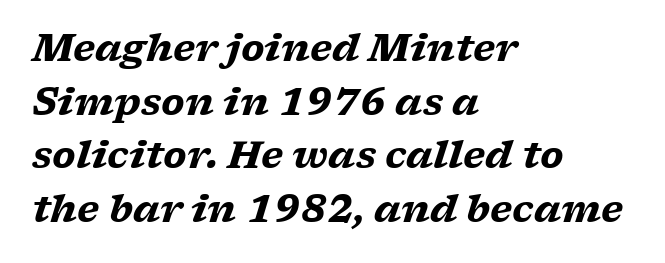
The image shows 37 px heavy, wide serif type, italic (leaning right); set left-aligned, normal line spacing (1.45x), normal letter spacing, not underlined; low stroke contrast and a medium x-height.
